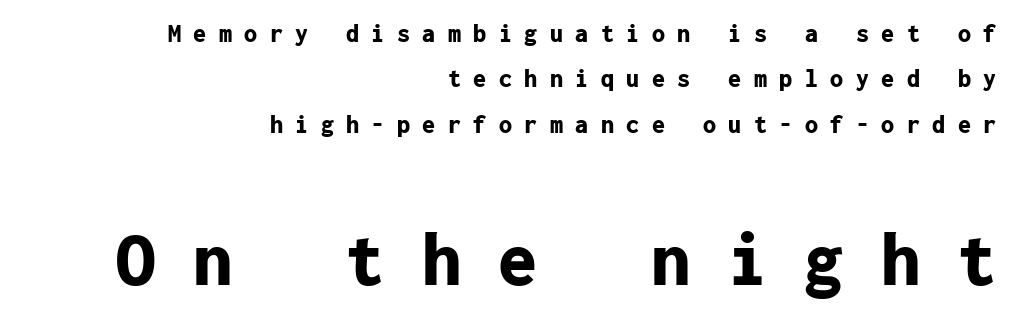
Q: Is the text bold? A: Yes.
Q: Is the text italic (slanted)? A: No, it is upright.
Q: Is the typeface a serif or a sans-serif typeface? A: Sans-serif.
Q: Is the text underlined? A: No.
Q: How is the paragraph aligned? A: Right-aligned.
Q: Is the spacing between letters normal or unusually wide? A: Unusually wide.
Q: Which block of text is set in a larger size, the first (top) or the second (bottom)? A: The second (bottom) one.
Q: Width (condensed, normal, or wide)? A: Normal.
Q: Stroke contrast? A: Low.
Q: x-height? A: Medium.
Q: Monospaced? A: Yes.
